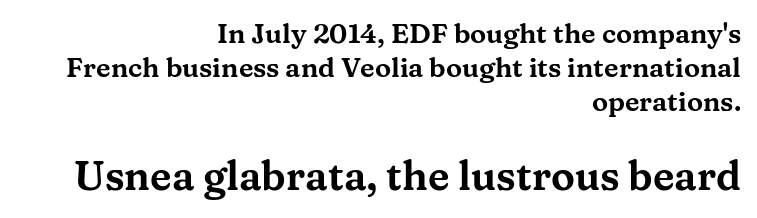
{"serif": "yes", "italic": "no", "width": "wide", "stroke_contrast": "medium", "x_height": "medium", "monospaced": "no", "underline": "no", "align": "right", "line_spacing": "normal", "line_spacing_ratio": 1.26, "letter_spacing": "normal", "letter_spacing_em": 0.0, "larger_block": "second", "size_ratio": 1.48, "glyph_px": 40}
